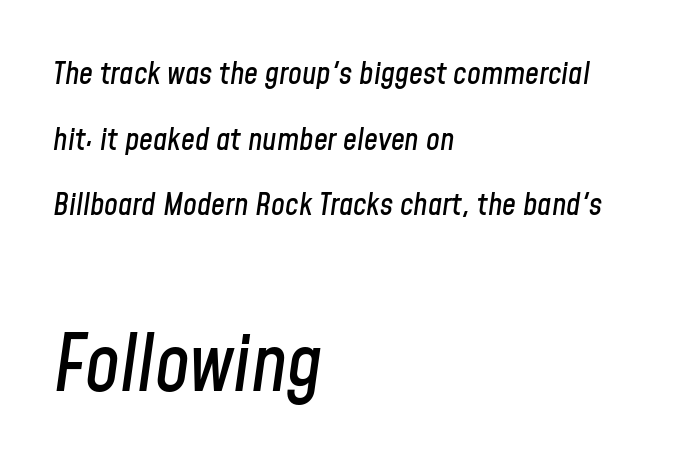
{"italic": "yes", "lean": "right", "slant_degrees": 8, "width": "condensed", "stroke_contrast": "low", "x_height": "medium", "monospaced": "no", "underline": "no", "align": "left", "line_spacing": "loose", "line_spacing_ratio": 2.12, "letter_spacing": "normal", "letter_spacing_em": 0.0, "larger_block": "second", "size_ratio": 2.52, "glyph_px": 78}
